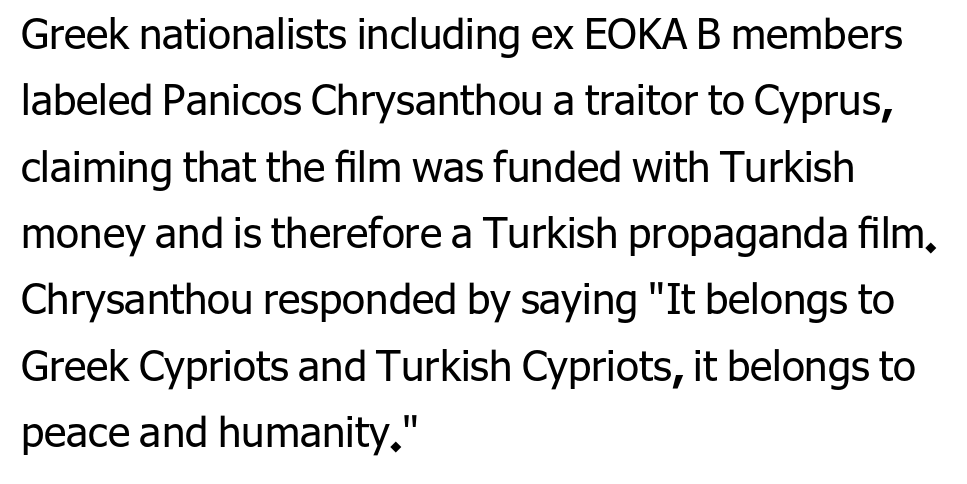
Does the leading feel generous? No, just average. The rendering uses natural spacing where letterforms have individual widths. These lines keep a tight, regular rhythm from letter to letter. The paragraph shown leans on its left margin. Weight class: somewhere from thin through regular.
